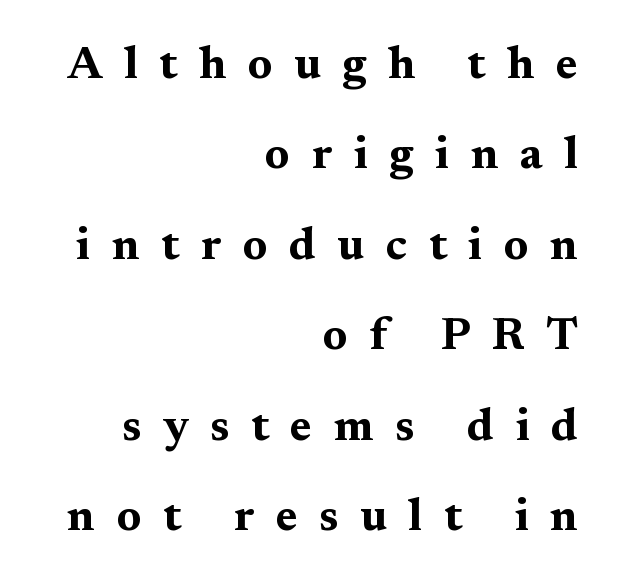
A flush-right, rag-left setting is used for this passage. Do the characters align in a grid? No, the font is proportional. In terms of posture, this sample is upright. Unlike a clean sans, this face finishes its strokes with serifs. The glyphs are unaccompanied by any horizontal stroke below them. The passage shown stacks its lines with a broad gap.
